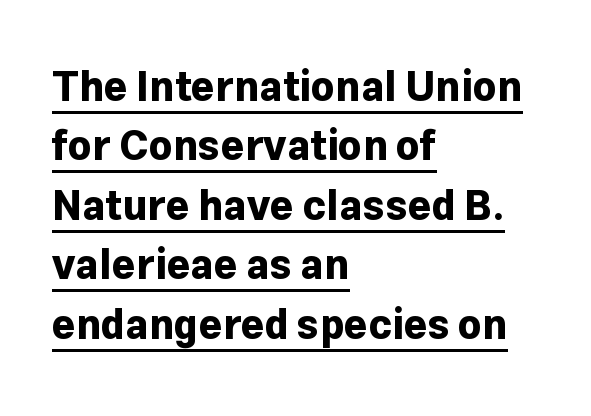
{"serif": "no", "italic": "no", "bold": "yes", "weight": "bold", "width": "normal", "stroke_contrast": "low", "x_height": "medium", "monospaced": "no", "underline": "yes", "align": "left", "line_spacing": "normal", "line_spacing_ratio": 1.45, "letter_spacing": "normal", "letter_spacing_em": 0.0, "glyph_px": 41}
